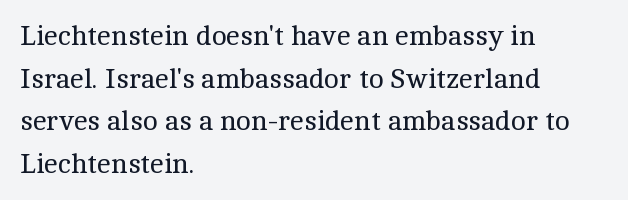
The image shows 28 px regular-weight serif type, upright; set left-aligned, normal line spacing (1.52x), normal letter spacing, not underlined; a medium x-height.
